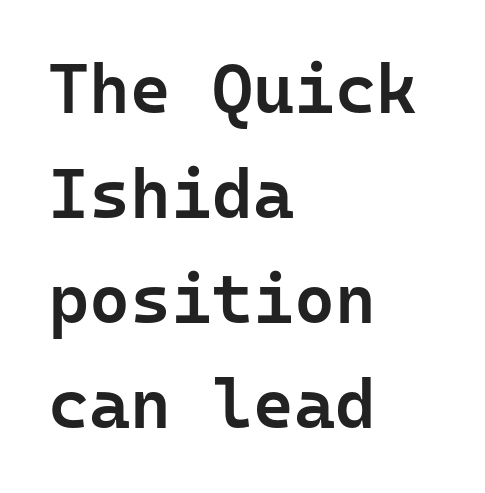
Serif or sans? Sans — the stroke terminals are bare. Tall strokes in this sample are plumb rather than angled. All the whitespace from short lines collects on the right. The line texture is even and compact thanks to regular tracking. Is this a fixed-width face? Yes — each glyph sits in an identical cell. The rows are spaced the way most documents space them.
